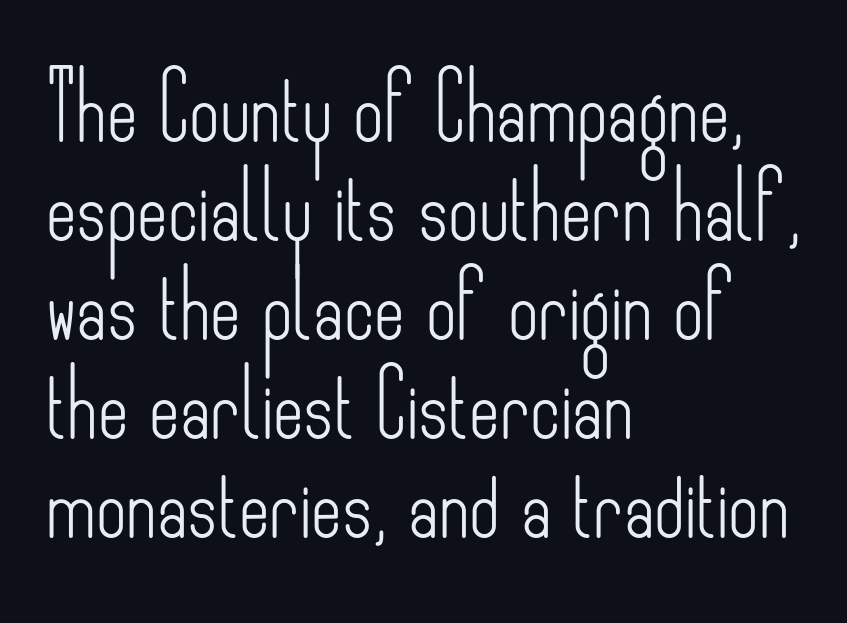
{"serif": "no", "italic": "no", "bold": "no", "weight": "light", "width": "condensed", "stroke_contrast": "low", "x_height": "small", "monospaced": "no", "underline": "no", "align": "left", "line_spacing": "normal", "line_spacing_ratio": 1.5, "letter_spacing": "normal", "letter_spacing_em": 0.0, "glyph_px": 66}
